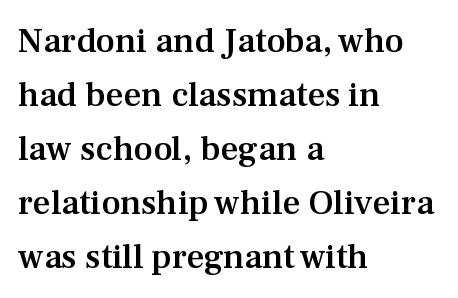
{"serif": "yes", "italic": "no", "bold": "semi", "weight": "semibold", "width": "normal", "stroke_contrast": "medium", "x_height": "medium", "monospaced": "no", "underline": "no", "align": "left", "line_spacing": "normal", "line_spacing_ratio": 1.54, "letter_spacing": "normal", "letter_spacing_em": 0.0, "glyph_px": 35}
